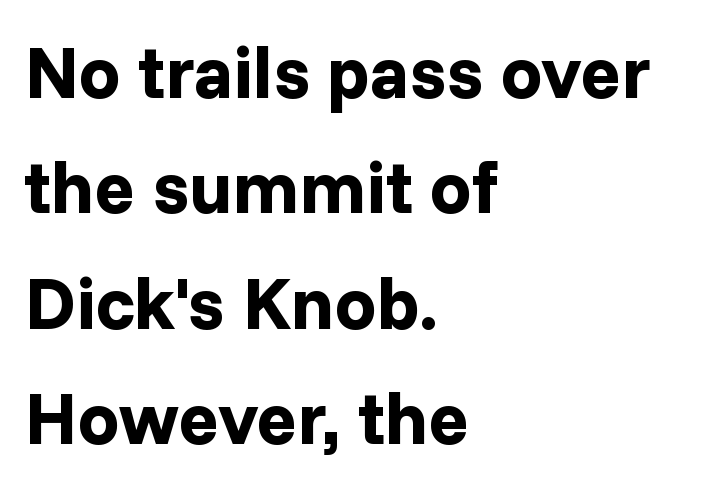
In terms of leading, this rendering sits right in the middle. The typography opts for an upright posture over an oblique one. I'd describe the lettering as bold — thick and assertive. Serif or sans? Sans — the stroke terminals are bare. Descender tails drop into unmarked territory. How are the letters spaced? Ordinarily, with no added tracking.
